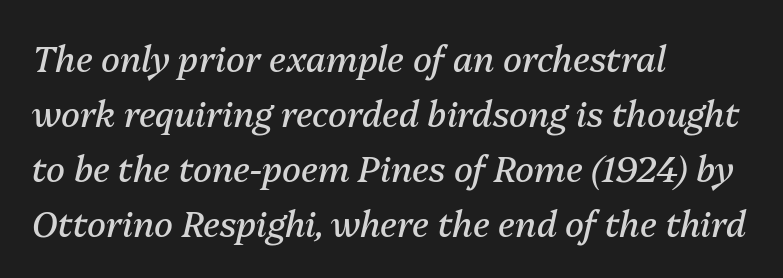
The strokes are not fattened; the text isn't bold. Line beginnings align vertically; line endings do not. Here the designer chose a conventional face with non-uniform glyph widths. Default kerning and tracking; the words read as compact shapes.
